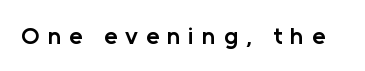
Q: Is the text bold? A: Semi-bold.
Q: Is the text italic (slanted)? A: No, it is upright.
Q: Is the text underlined? A: No.
Q: Is the spacing between letters normal or unusually wide? A: Unusually wide.
